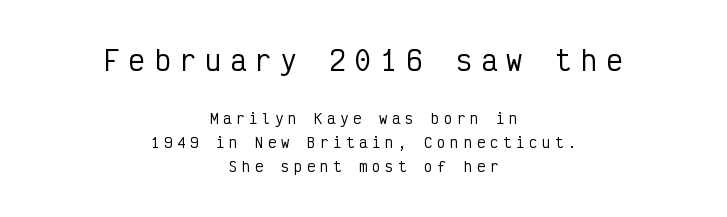
Each word looks stretched out because of the extra space between its letters. Baseline-to-baseline distance is the conventional proportion of letter height. The space directly below the letters is spotless. The first block has been scaled up relative to the second. Caption: multi-line text, centered on the measure. These lines were composed using upright roman letters.
